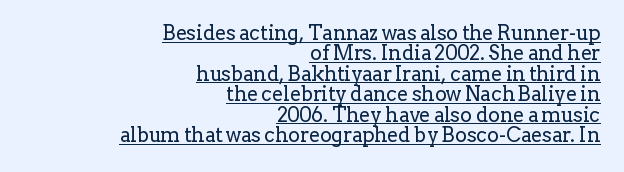
The image shows 20 px text type, upright; set right-aligned, tight line spacing (1.02x), normal letter spacing, underlined.
